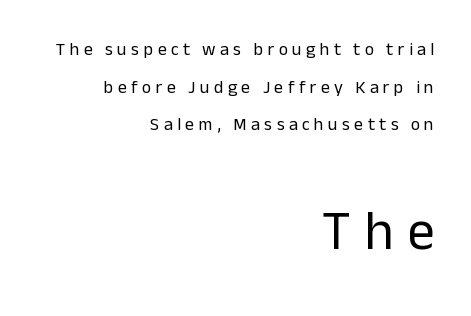
{"serif": "no", "italic": "no", "bold": "no", "weight": "regular", "width": "normal", "stroke_contrast": "low", "x_height": "medium", "monospaced": "no", "underline": "no", "align": "right", "line_spacing": "loose", "line_spacing_ratio": 2.09, "letter_spacing": "wide", "letter_spacing_em": 0.24, "larger_block": "second", "size_ratio": 3.06, "glyph_px": 55}
